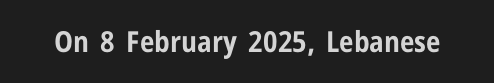
A typesetter would call this zero additional tracking. The gap between lines stays unmarked. The passage shown is typed in a proportional face where columns would drift. The type family on display is of the sans-serif kind. Strong, thick strokes mark this as bold type. The lettering holds an erect, upright posture throughout.
